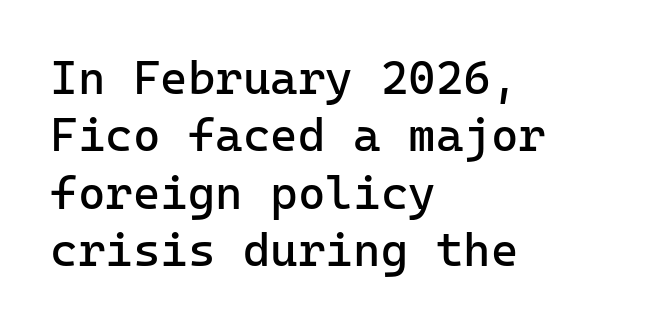
Q: Is the text bold? A: No.
Q: Is the text italic (slanted)? A: No, it is upright.
Q: Is the typeface a serif or a sans-serif typeface? A: Sans-serif.
Q: Is the text underlined? A: No.
Q: How is the paragraph aligned? A: Left-aligned.
Q: Is the spacing between letters normal or unusually wide? A: Normal.
Q: Width (condensed, normal, or wide)? A: Normal.
Q: Stroke contrast? A: Low.
Q: x-height? A: Medium.
